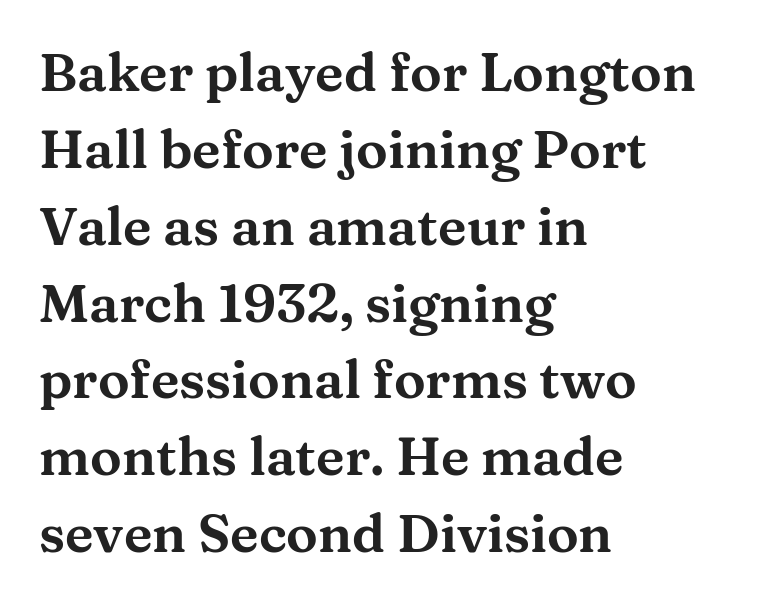
In terms of letterform style, serifs are clearly present. Does the lettering tilt? It doesn't — this is upright. The letters sit at their default tracking, neither squeezed nor spread. The face used here is proportionally spaced, like ordinary book or web type.
